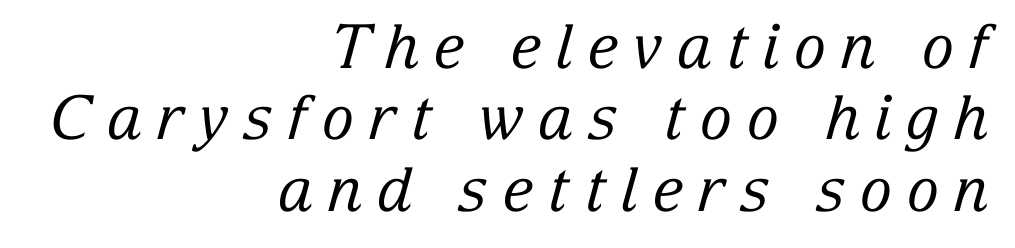
{"serif": "yes", "italic": "yes", "lean": "right", "slant_degrees": 15, "bold": "no", "weight": "regular", "width": "normal", "stroke_contrast": "low", "x_height": "medium", "monospaced": "no", "underline": "no", "align": "right", "line_spacing_ratio": 1.17, "letter_spacing": "wide", "letter_spacing_em": 0.23, "glyph_px": 61}
